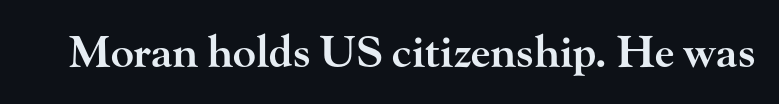
Q: Is the text bold? A: Semi-bold.
Q: Is the text italic (slanted)? A: No, it is upright.
Q: Is the typeface a serif or a sans-serif typeface? A: Serif.
Q: Is the text underlined? A: No.
Q: Is the spacing between letters normal or unusually wide? A: Normal.
Q: Width (condensed, normal, or wide)? A: Wide.
Q: Stroke contrast? A: High.
Q: x-height? A: Small.
Q: Monospaced? A: No.
